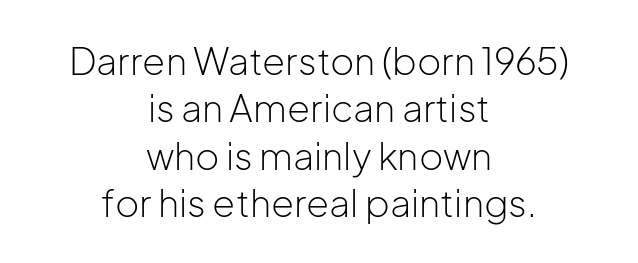
Vertical spacing — default. Letters rest on an invisible, unmarked baseline. Think standard paragraph weight, or any step lighter than that. The typesetter chose a symmetrical, centered arrangement here. Each letter's strokes conclude bluntly, with no projecting serifs.
